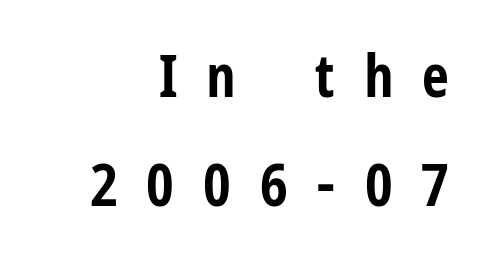
The image shows 59 px bold, condensed sans-serif type, upright; set right-aligned, line spacing 1.84x, unusually wide letter spacing (+0.49 em), not underlined; low stroke contrast and a medium x-height.
